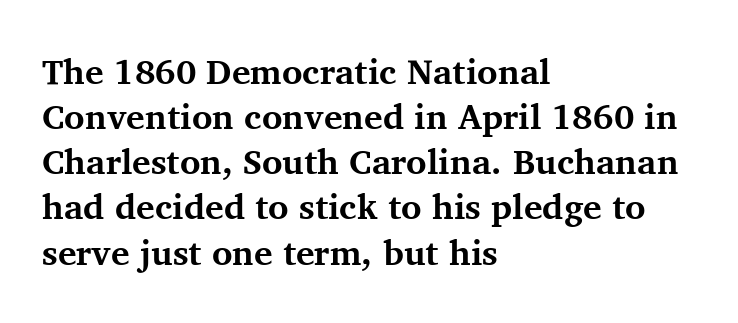
The baseline area is clear. Every row of glyphs begins at an identical x-position on the left. Does the type have serifs? Yes, each stem ends in a small foot. Weight check: bold — yes, fully. Interline gaps are of average width in this sample.
